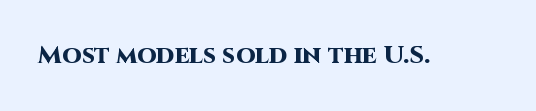
The image shows 25 px bold type, upright; set normal letter spacing, not underlined.
